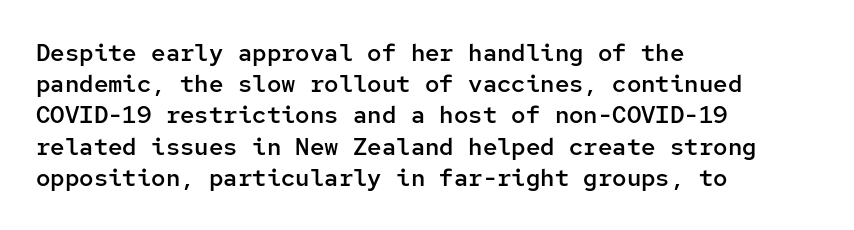
The image shows 24 px text type, upright; set left-aligned, normal line spacing (1.3x), normal letter spacing, not underlined.
